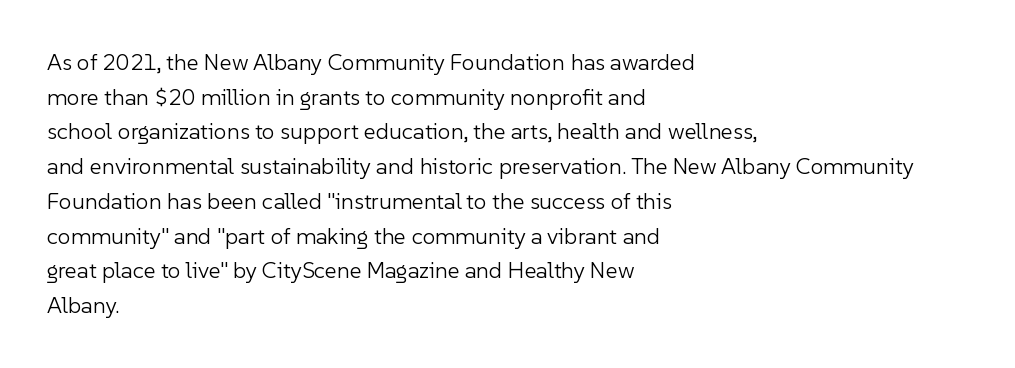
The image shows 23 px text type, upright; set left-aligned, normal line spacing (1.51x), normal letter spacing, not underlined.
